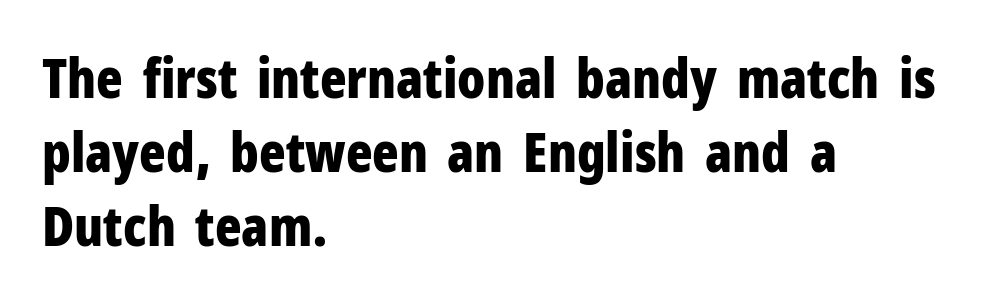
Q: Is the text bold? A: Yes.
Q: Is the text italic (slanted)? A: No, it is upright.
Q: Is the typeface a serif or a sans-serif typeface? A: Sans-serif.
Q: Is the text underlined? A: No.
Q: How is the paragraph aligned? A: Left-aligned.
Q: Is the spacing between letters normal or unusually wide? A: Normal.
Q: Is the spacing between lines tight, normal or loose? A: Normal.
Q: Width (condensed, normal, or wide)? A: Condensed.
Q: Stroke contrast? A: Low.
Q: x-height? A: Medium.
Q: Monospaced? A: No.
